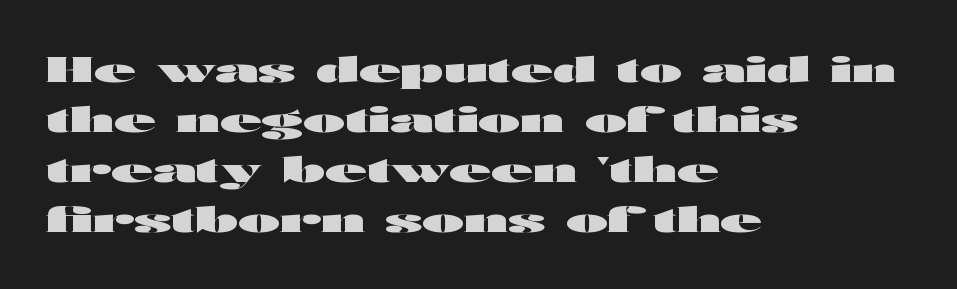
Q: Is the text bold? A: Yes.
Q: Is the text italic (slanted)? A: No, it is upright.
Q: Is the typeface a serif or a sans-serif typeface? A: Sans-serif.
Q: Is the text underlined? A: No.
Q: How is the paragraph aligned? A: Left-aligned.
Q: Is the spacing between letters normal or unusually wide? A: Normal.
Q: Is the spacing between lines tight, normal or loose? A: Normal.
Q: Width (condensed, normal, or wide)? A: Wide.
Q: Stroke contrast? A: High.
Q: x-height? A: Medium.
Q: Monospaced? A: No.
